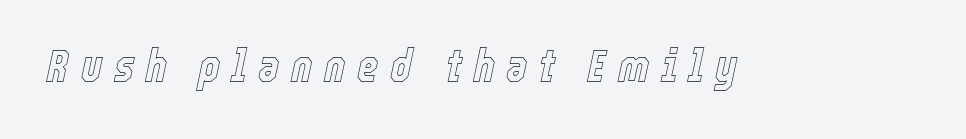
Q: Is the text italic (slanted)? A: Yes, it leans right by about 12 degrees.
Q: Is the text underlined? A: No.
Q: Is the spacing between letters normal or unusually wide? A: Unusually wide.
Q: Width (condensed, normal, or wide)? A: Condensed.
Q: x-height? A: Medium.
Q: Monospaced? A: No.
